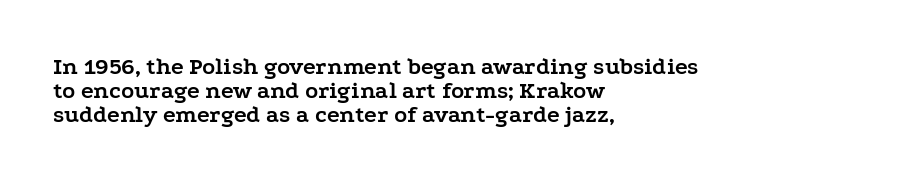
Q: Is the text bold? A: Yes.
Q: Is the text italic (slanted)? A: No, it is upright.
Q: Is the text underlined? A: No.
Q: How is the paragraph aligned? A: Left-aligned.
Q: Is the spacing between letters normal or unusually wide? A: Normal.
Q: Is the spacing between lines tight, normal or loose? A: Tight.
